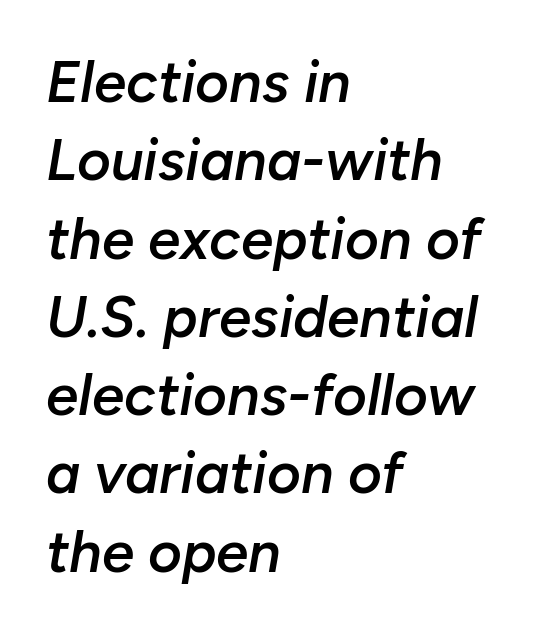
Q: Is the text bold? A: Semi-bold.
Q: Is the text italic (slanted)? A: Yes, it leans right by about 10 degrees.
Q: Is the text underlined? A: No.
Q: How is the paragraph aligned? A: Left-aligned.
Q: Is the spacing between letters normal or unusually wide? A: Normal.
Q: Is the spacing between lines tight, normal or loose? A: Normal.
Q: Width (condensed, normal, or wide)? A: Normal.
Q: Stroke contrast? A: Low.
Q: x-height? A: Medium.
Q: Monospaced? A: No.
